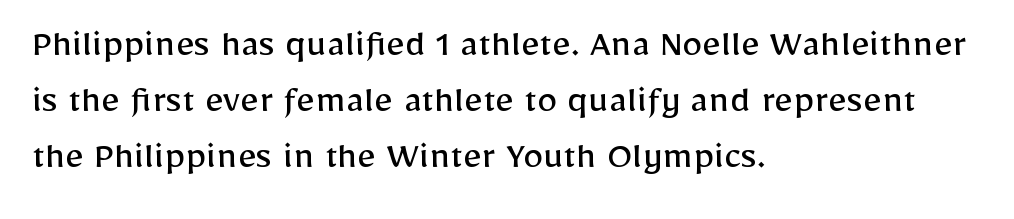
Casual observation: everything's shoved over to the left. The space beneath each line is pristine and unruled. Horizontal bands of white between lines are of average thickness. Check where the strokes stop: nothing finishes them off — pure sans. Does the lettering tilt? It doesn't — this is upright.
